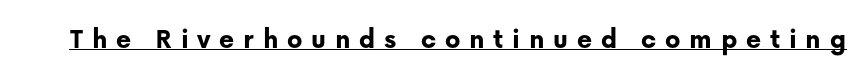
Every character sits straight up, as roman type does. The rendering inserts visible extra space after every character. Think of a printed novel: that variable character pitch is what you see here. Summary of weight: heavy, a full bold.
